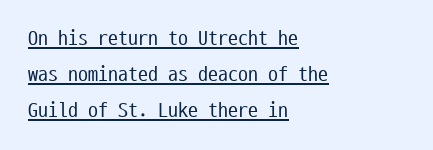
{"italic": "no", "bold": "no", "underline": "yes", "align": "left", "line_spacing_ratio": 1.8, "letter_spacing": "normal", "letter_spacing_em": 0.0, "glyph_px": 20}
